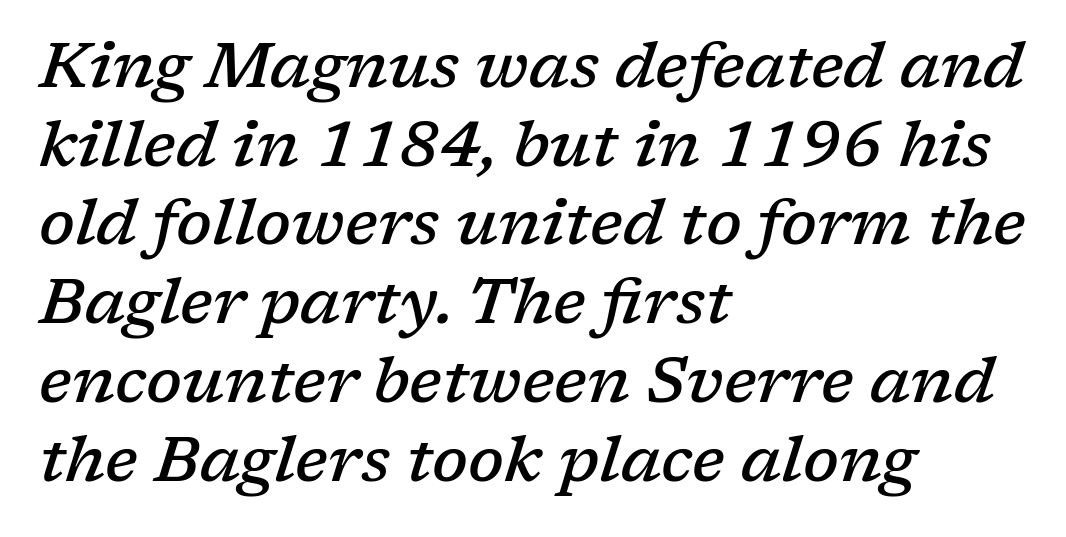
{"serif": "yes", "italic": "yes", "lean": "right", "slant_degrees": 17, "bold": "semi", "weight": "semibold", "width": "normal", "stroke_contrast": "low", "x_height": "medium", "monospaced": "no", "underline": "no", "align": "left", "line_spacing_ratio": 1.23, "letter_spacing": "normal", "letter_spacing_em": 0.0, "glyph_px": 64}
